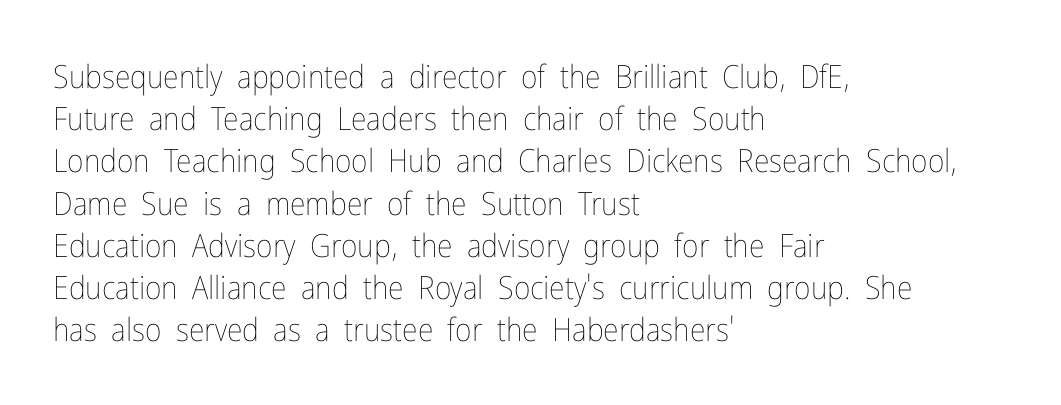
{"italic": "no", "bold": "no", "weight": "thin", "width": "condensed", "stroke_contrast": "low", "x_height": "medium", "monospaced": "no", "underline": "no", "align": "left", "line_spacing": "normal", "line_spacing_ratio": 1.32, "letter_spacing": "normal", "letter_spacing_em": 0.0, "glyph_px": 32}
